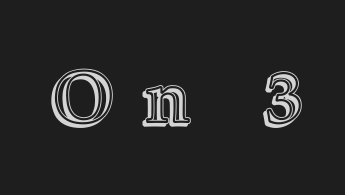
Q: Is the text italic (slanted)? A: No, it is upright.
Q: Is the text underlined? A: No.
Q: Is the spacing between letters normal or unusually wide? A: Unusually wide.
Q: Width (condensed, normal, or wide)? A: Normal.
Q: x-height? A: Medium.
Q: Monospaced? A: No.
